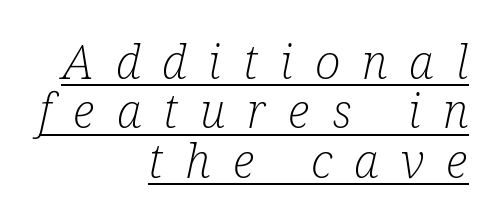
{"serif": "yes", "italic": "yes", "lean": "right", "slant_degrees": 12, "bold": "no", "weight": "light", "width": "condensed", "stroke_contrast": "low", "x_height": "medium", "monospaced": "no", "underline": "yes", "align": "right", "line_spacing": "tight", "line_spacing_ratio": 1.03, "letter_spacing": "wide", "letter_spacing_em": 0.46, "glyph_px": 48}
